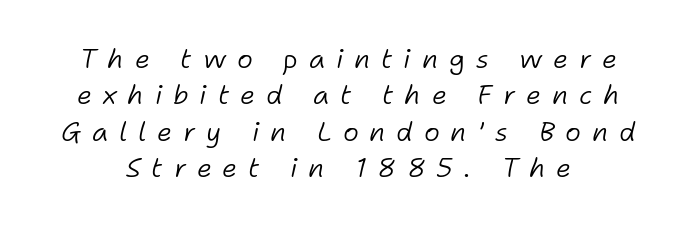
The image shows 27 px text type, italic (leaning right); set normal line spacing (1.35x), unusually wide letter spacing (+0.4 em), not underlined.
